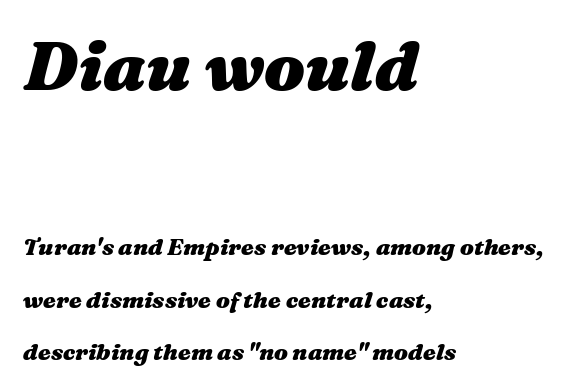
{"italic": "yes", "lean": "right", "slant_degrees": 16, "bold": "yes", "weight": "heavy", "width": "wide", "stroke_contrast": "medium", "x_height": "medium", "monospaced": "no", "underline": "no", "align": "left", "line_spacing": "loose", "line_spacing_ratio": 2.28, "letter_spacing": "normal", "letter_spacing_em": 0.0, "larger_block": "first", "size_ratio": 2.96, "glyph_px": 68}
